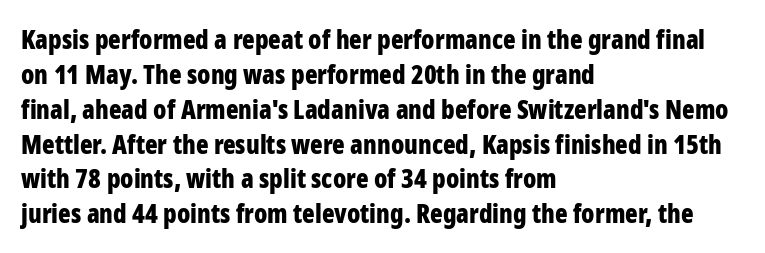
The baseline area is clear. The lines in this sample share a left origin and differ only in where they stop. The type is set solid horizontally, with unmodified tracking. Compared with typical paragraphs, the rows here are spaced about the same. Thick stems and heavy bowls — unmistakably bold. Ascenders rise straight up at ninety degrees.
